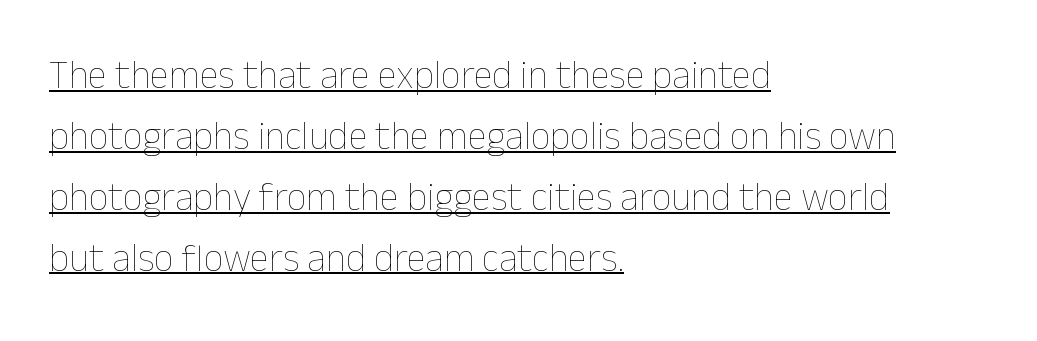
The image shows 39 px thin type, upright; set left-aligned, normal line spacing (1.56x), normal letter spacing, underlined; low stroke contrast and a medium x-height.
